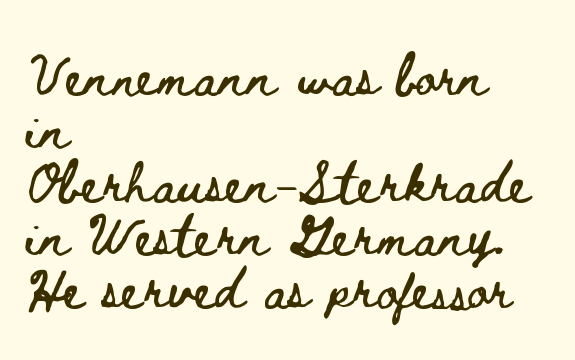
The image shows 41 px wide type; set left-aligned, normal line spacing (1.3x), normal letter spacing, not underlined; low stroke contrast and a small x-height.
